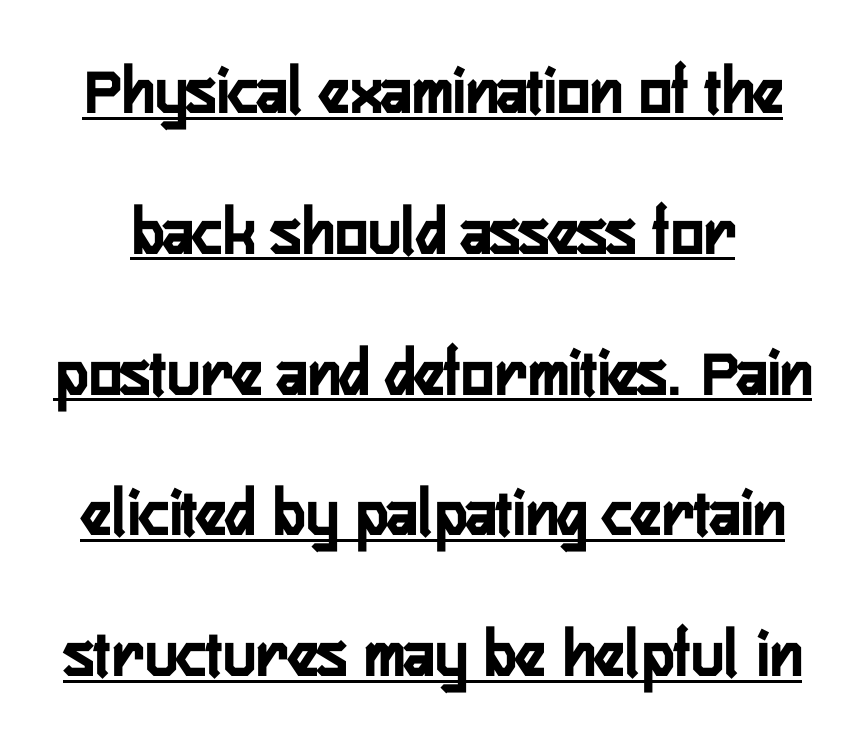
Q: Is the text italic (slanted)? A: No, it is upright.
Q: Is the typeface a serif or a sans-serif typeface? A: Sans-serif.
Q: Is the text underlined? A: Yes.
Q: Is the spacing between letters normal or unusually wide? A: Normal.
Q: Is the spacing between lines tight, normal or loose? A: Loose.
Q: Width (condensed, normal, or wide)? A: Condensed.
Q: Stroke contrast? A: Low.
Q: x-height? A: Medium.
Q: Monospaced? A: No.
